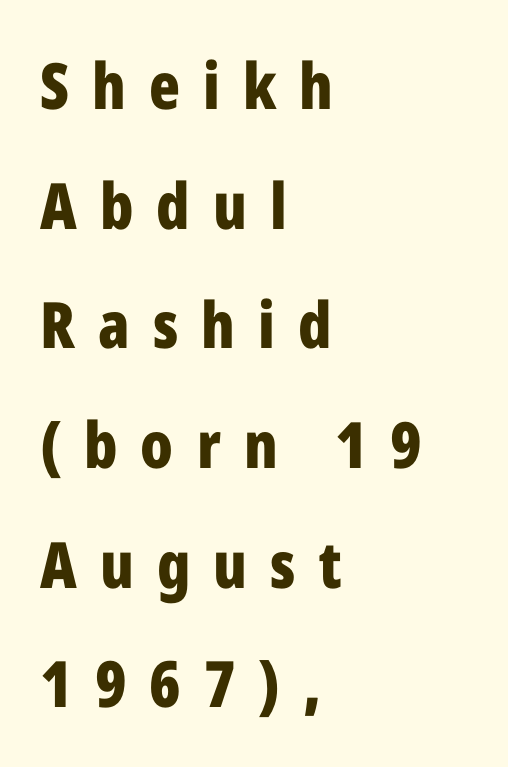
A typesetter would mark this as roman, not italic. Spacing between characters has been opened up far beyond the box default. Unlike a traditional serif, this face leaves its strokes unadorned. Weight check: bold — yes, fully.
